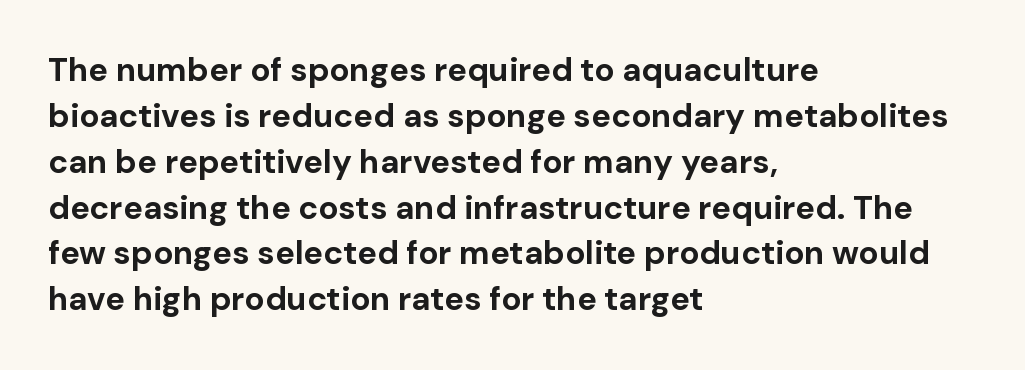
{"serif": "no", "italic": "no", "bold": "yes", "weight": "bold", "width": "normal", "stroke_contrast": "low", "x_height": "medium", "monospaced": "no", "underline": "no", "align": "left", "line_spacing": "normal", "line_spacing_ratio": 1.39, "letter_spacing": "normal", "letter_spacing_em": 0.0, "glyph_px": 33}
